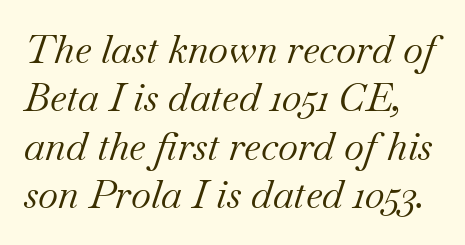
Students, note that the glyphs here touch the page at normal intervals. Typographically, this falls in the serif category. A typesetter would call this proportional, since set widths differ per character. The typesetting does not lean heavy: it is not bold.
